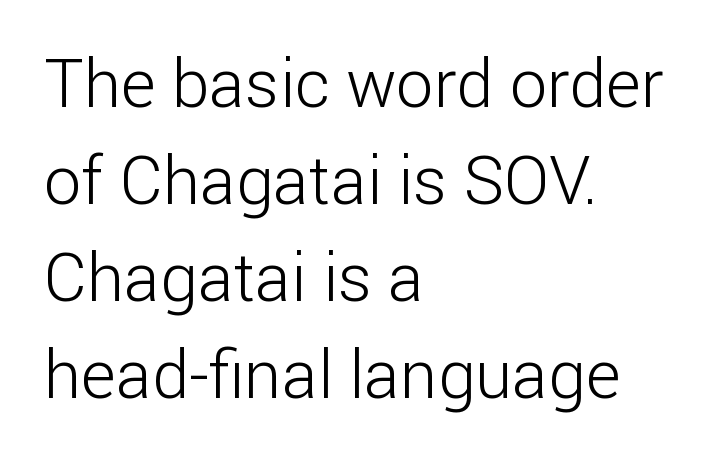
{"serif": "no", "italic": "no", "bold": "no", "weight": "light", "width": "normal", "stroke_contrast": "low", "x_height": "medium", "monospaced": "no", "underline": "no", "align": "left", "line_spacing": "normal", "line_spacing_ratio": 1.45, "letter_spacing": "normal", "letter_spacing_em": 0.0, "glyph_px": 67}
